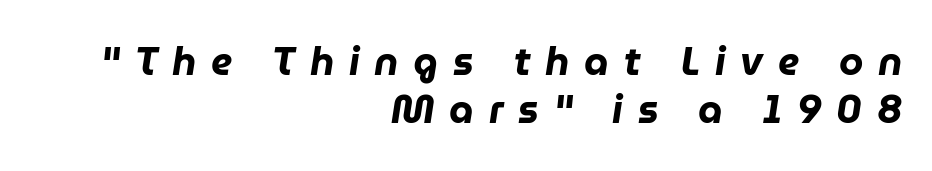
{"italic": "yes", "lean": "right", "slant_degrees": 9, "bold": "yes", "weight": "heavy", "width": "normal", "stroke_contrast": "low", "x_height": "medium", "monospaced": "no", "underline": "no", "align": "right", "line_spacing_ratio": 1.23, "letter_spacing": "wide", "letter_spacing_em": 0.38, "glyph_px": 39}
